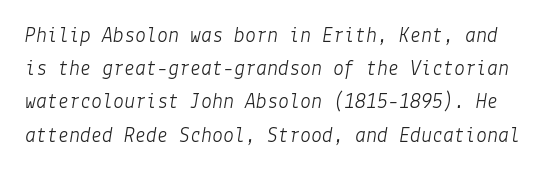
Q: Is the text bold? A: No.
Q: Is the text italic (slanted)? A: Yes, it leans right by about 9 degrees.
Q: Is the text underlined? A: No.
Q: Is the spacing between letters normal or unusually wide? A: Normal.
Q: Is the spacing between lines tight, normal or loose? A: Normal.
